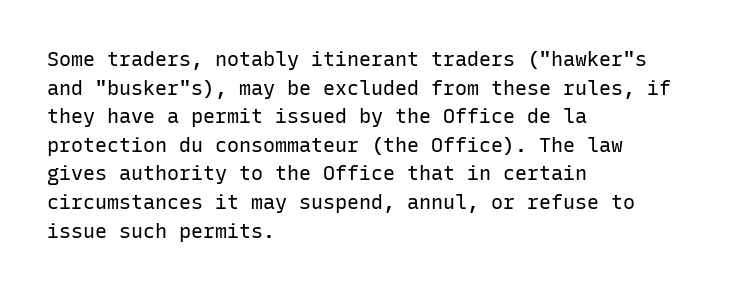
Honestly, the letter spacing is just normal — you wouldn't notice it. Every row of glyphs begins at an identical x-position on the left. The lettering holds an erect, upright posture throughout. A typesetter would call this leading conventional body-copy spacing.
